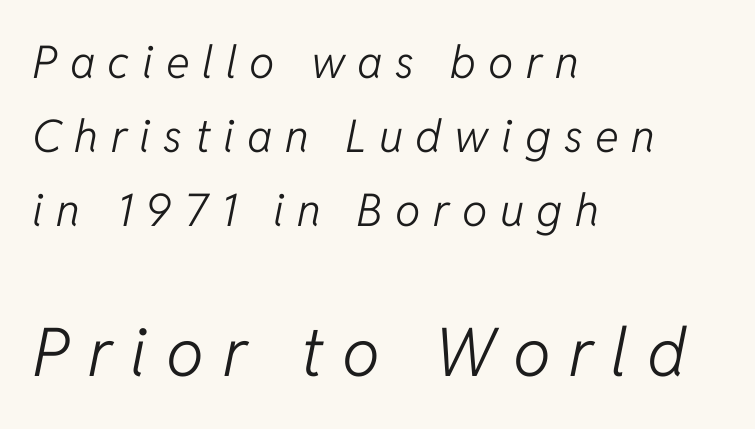
{"italic": "yes", "lean": "right", "slant_degrees": 11, "bold": "no", "weight": "light", "width": "normal", "stroke_contrast": "low", "x_height": "medium", "monospaced": "no", "underline": "no", "align": "left", "line_spacing": "normal", "line_spacing_ratio": 1.65, "letter_spacing": "wide", "letter_spacing_em": 0.28, "larger_block": "second", "size_ratio": 1.49, "glyph_px": 67}
